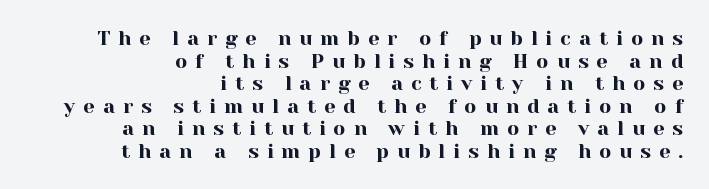
Q: Is the text italic (slanted)? A: No, it is upright.
Q: Is the text underlined? A: No.
Q: How is the paragraph aligned? A: Right-aligned.
Q: Is the spacing between letters normal or unusually wide? A: Unusually wide.
Q: Is the spacing between lines tight, normal or loose? A: Tight.
